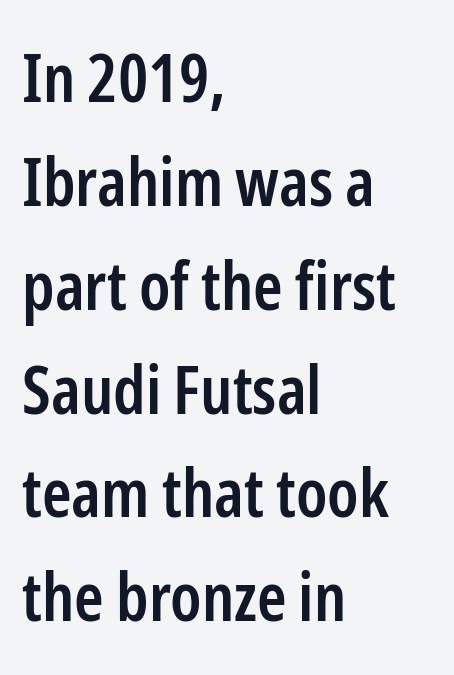
{"serif": "no", "italic": "no", "bold": "semi", "weight": "semibold", "width": "condensed", "stroke_contrast": "low", "x_height": "medium", "monospaced": "no", "underline": "no", "align": "left", "line_spacing": "normal", "line_spacing_ratio": 1.55, "letter_spacing": "normal", "letter_spacing_em": 0.0, "glyph_px": 67}
